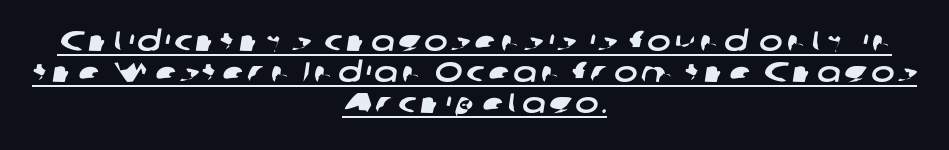
Successive baselines arrive quickly, one right under another. The lines are quadded center. Letterform terminals end flat and unadorned throughout the passage. The face used here appears with an underline applied. Character widths vary here, with narrow letters taking less room than wide ones.
